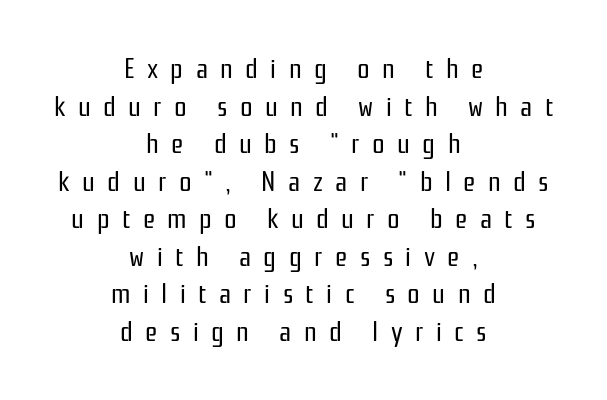
Here the designer chose a conventional face with non-uniform glyph widths. These lines stack symmetrically, like a column narrowing and widening about its center. Beneath every word, the page is bare. Nothing heavy about these letters — not bold at all. Honestly, the letter spacing is so wide it's the main thing you notice. The glyphs in this specimen are sans serif.
